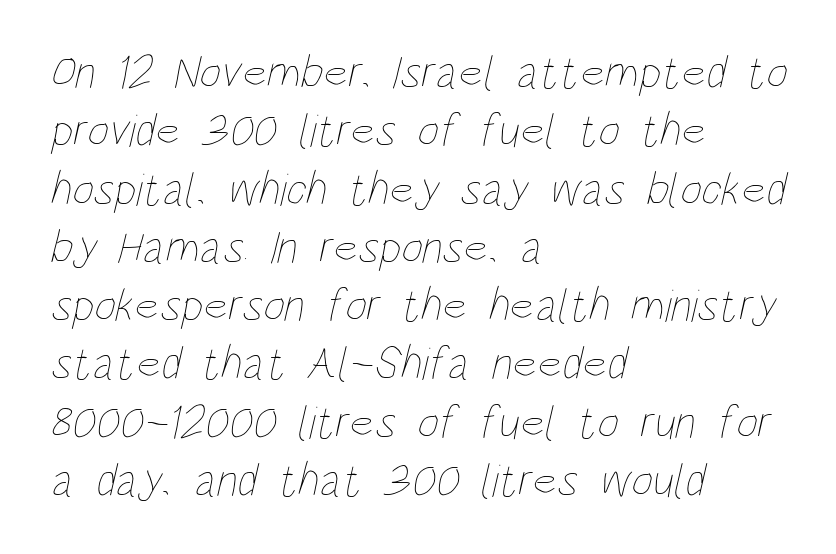
The image shows 47 px thin, condensed type; set left-aligned, line spacing 1.24x, normal letter spacing, not underlined; low stroke contrast and a large x-height.
